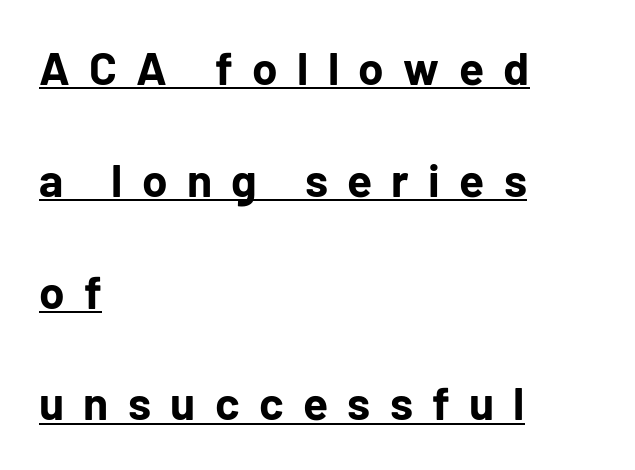
Q: Is the text bold? A: Yes.
Q: Is the text italic (slanted)? A: No, it is upright.
Q: Is the typeface a serif or a sans-serif typeface? A: Sans-serif.
Q: Is the text underlined? A: Yes.
Q: How is the paragraph aligned? A: Left-aligned.
Q: Is the spacing between letters normal or unusually wide? A: Unusually wide.
Q: Is the spacing between lines tight, normal or loose? A: Loose.
Q: Width (condensed, normal, or wide)? A: Normal.
Q: Stroke contrast? A: Low.
Q: x-height? A: Medium.
Q: Monospaced? A: No.
